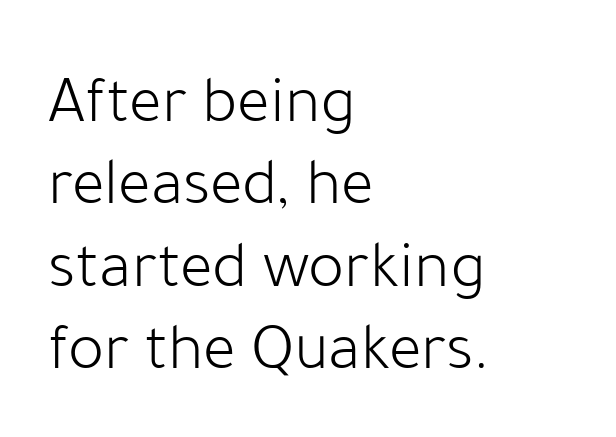
Words appear dense and cohesive because spacing is normal. The letterforms sit at book weight or below. The text was rendered using a sans face with plain stroke endings. The letters stand upright; this is a roman face. Character widths vary here, with narrow letters taking less room than wide ones.
